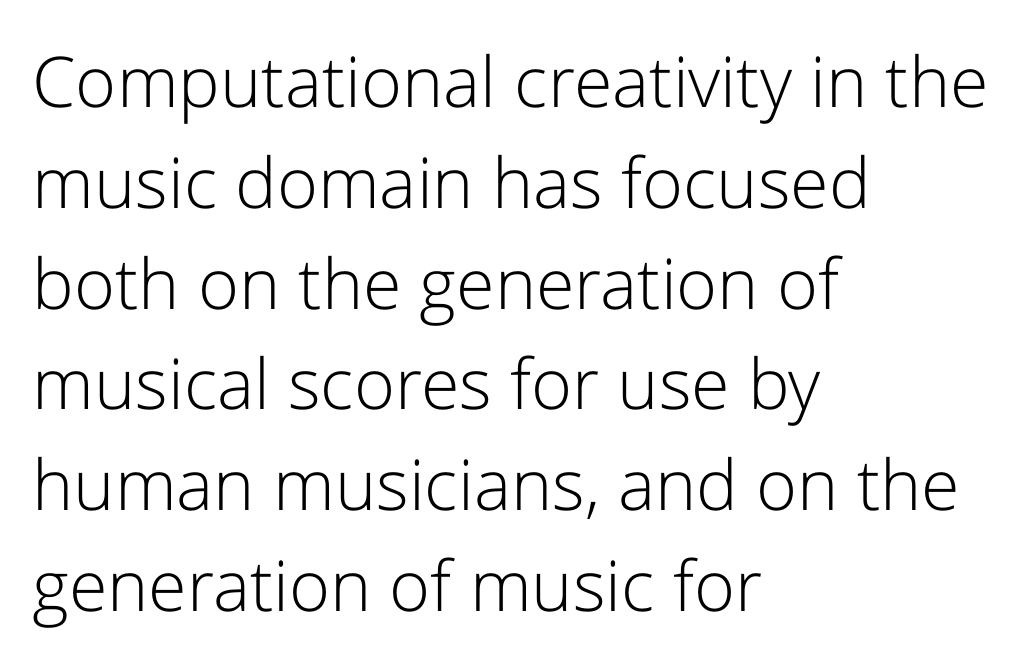
Here the designer chose a conventional face with non-uniform glyph widths. What stands out about the letter spacing? Nothing — it is the standard amount. Weight class: somewhere from thin through regular. Horizontal bands of white between lines are of average thickness. Nothing sits at the stroke ends, so this counts as sans-serif. The passage shown is not underscored anywhere.
